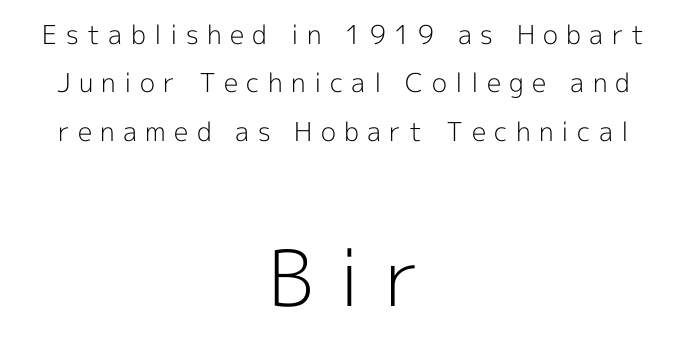
Q: Is the text bold? A: No.
Q: Is the text italic (slanted)? A: No, it is upright.
Q: Is the typeface a serif or a sans-serif typeface? A: Sans-serif.
Q: Is the text underlined? A: No.
Q: How is the paragraph aligned? A: Centered.
Q: Is the spacing between letters normal or unusually wide? A: Unusually wide.
Q: Which block of text is set in a larger size, the first (top) or the second (bottom)? A: The second (bottom) one.
Q: Width (condensed, normal, or wide)? A: Normal.
Q: x-height? A: Medium.
Q: Monospaced? A: No.
